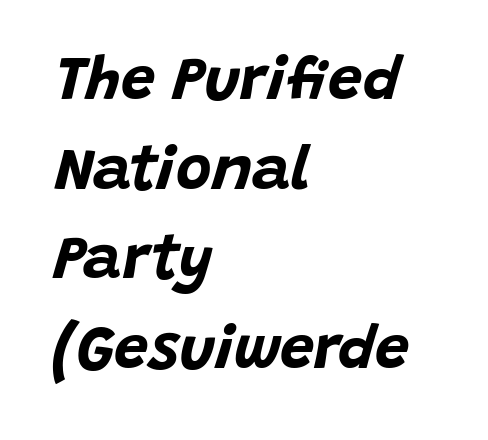
You could call the tracking neutral — neither tight nor loose. These lines carry a lot of weight — the face is fully bold. Character widths vary here, with narrow letters taking less room than wide ones. The space beneath each line is pristine and unruled.
